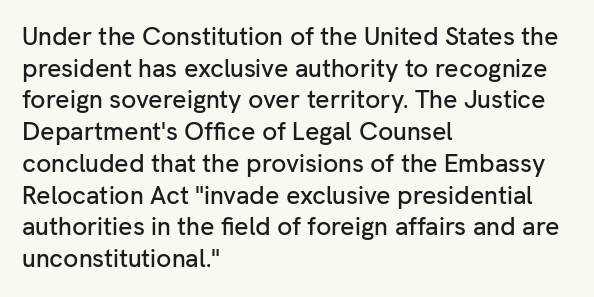
The image shows 25 px text type, upright; set left-aligned, normal line spacing (1.27x), normal letter spacing, not underlined.
